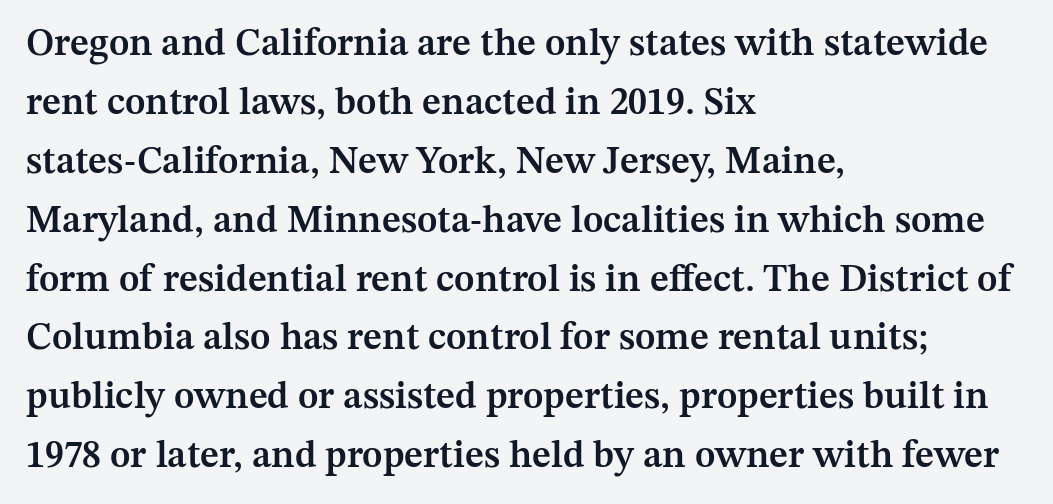
Q: Is the text bold? A: Semi-bold.
Q: Is the text italic (slanted)? A: No, it is upright.
Q: Is the typeface a serif or a sans-serif typeface? A: Serif.
Q: Is the text underlined? A: No.
Q: How is the paragraph aligned? A: Left-aligned.
Q: Is the spacing between letters normal or unusually wide? A: Normal.
Q: Is the spacing between lines tight, normal or loose? A: Normal.
Q: Width (condensed, normal, or wide)? A: Normal.
Q: Stroke contrast? A: Medium.
Q: x-height? A: Medium.
Q: Monospaced? A: No.
